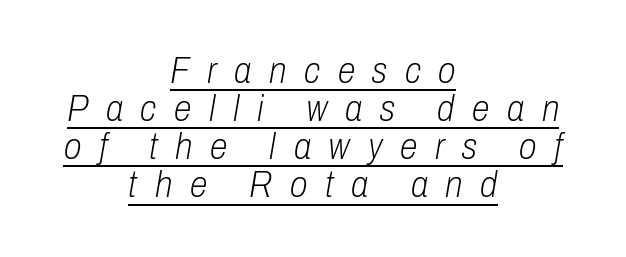
{"italic": "yes", "lean": "right", "slant_degrees": 10, "bold": "no", "weight": "light", "width": "condensed", "stroke_contrast": "low", "x_height": "medium", "monospaced": "no", "underline": "yes", "align": "center", "line_spacing": "tight", "line_spacing_ratio": 1.06, "letter_spacing": "wide", "letter_spacing_em": 0.49, "glyph_px": 36}
